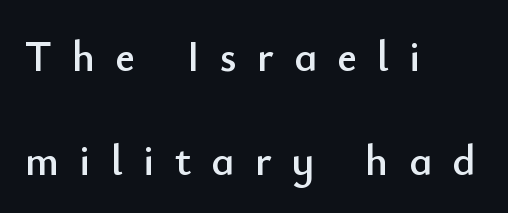
These lines are rendered in a variable-pitch font. The strip under each line holds only bare page. Every stem runs plumb, perpendicular to the baseline. Each line starts at the same left margin while the right side varies.
